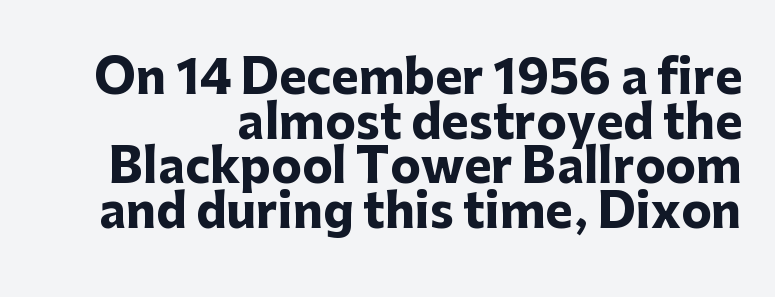
Style check: upright. Looks like regular typesetting: each glyph gets only the width it needs. The compositor pushed each line to the right boundary. Each letter's strokes conclude bluntly, with no projecting serifs.
